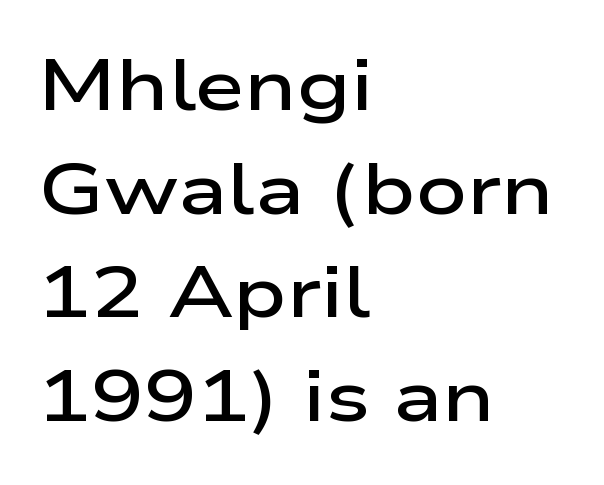
The space between consecutive lines is moderate. The lettering stays uniformly vertical, giving the passage a roman look. The face used here is proportionally spaced, like ordinary book or web type. This rendering features lettering with no underline.
